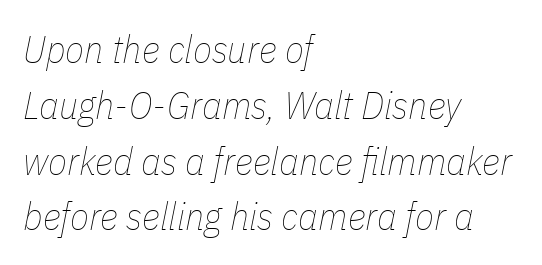
Q: Is the text bold? A: No.
Q: Is the text italic (slanted)? A: Yes, it leans right by about 11 degrees.
Q: Is the text underlined? A: No.
Q: How is the paragraph aligned? A: Left-aligned.
Q: Is the spacing between letters normal or unusually wide? A: Normal.
Q: Is the spacing between lines tight, normal or loose? A: Normal.
Q: Width (condensed, normal, or wide)? A: Condensed.
Q: Stroke contrast? A: Low.
Q: x-height? A: Medium.
Q: Monospaced? A: No.
